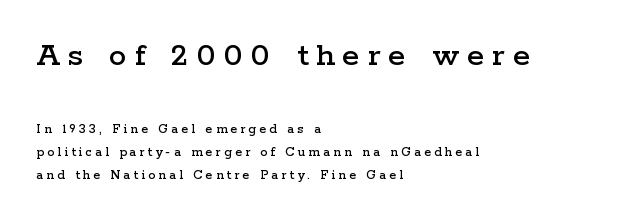
{"serif": "yes", "italic": "no", "width": "wide", "stroke_contrast": "low", "x_height": "medium", "monospaced": "no", "underline": "no", "align": "left", "line_spacing": "normal", "line_spacing_ratio": 1.64, "letter_spacing": "wide", "letter_spacing_em": 0.23, "larger_block": "first", "size_ratio": 2.5, "glyph_px": 35}
